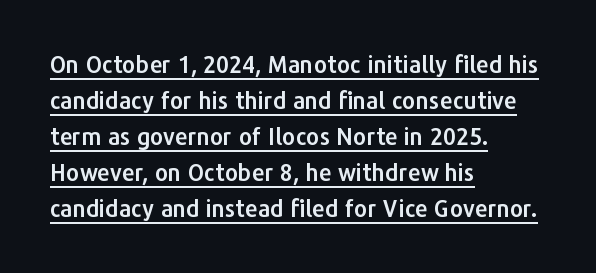
Q: Is the text italic (slanted)? A: No, it is upright.
Q: Is the text underlined? A: Yes.
Q: How is the paragraph aligned? A: Left-aligned.
Q: Is the spacing between letters normal or unusually wide? A: Normal.
Q: Is the spacing between lines tight, normal or loose? A: Normal.
